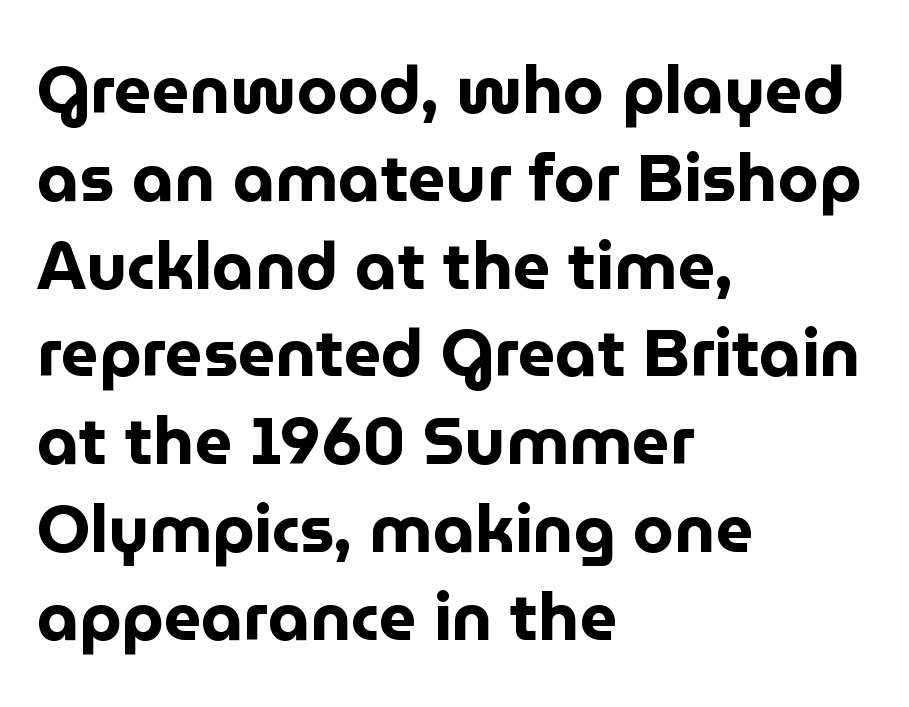
{"serif": "no", "italic": "no", "bold": "yes", "weight": "bold", "width": "normal", "stroke_contrast": "low", "x_height": "medium", "monospaced": "no", "underline": "no", "align": "left", "line_spacing": "normal", "line_spacing_ratio": 1.33, "letter_spacing": "normal", "letter_spacing_em": 0.0, "glyph_px": 66}
